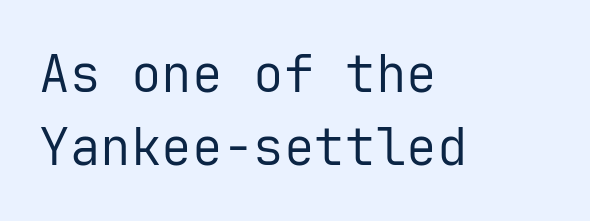
{"serif": "no", "italic": "no", "bold": "no", "weight": "regular", "width": "normal", "stroke_contrast": "low", "x_height": "medium", "monospaced": "yes", "underline": "no", "align": "left", "line_spacing": "normal", "line_spacing_ratio": 1.44, "letter_spacing": "normal", "letter_spacing_em": 0.0, "glyph_px": 51}
